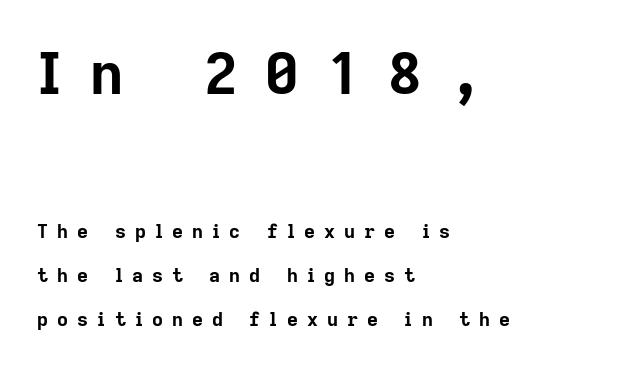
{"serif": "no", "italic": "no", "bold": "yes", "weight": "bold", "width": "normal", "stroke_contrast": "low", "x_height": "medium", "monospaced": "no", "underline": "no", "align": "left", "line_spacing": "loose", "line_spacing_ratio": 2.33, "letter_spacing": "wide", "letter_spacing_em": 0.48, "larger_block": "first", "size_ratio": 3.05, "glyph_px": 58}
